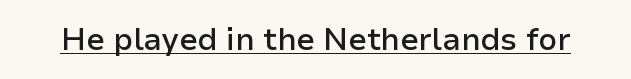
A typesetter would label this face a sans. The rendering keeps characters at their native spacing. The strokes are fattened partway — semibold, not bold. The rendered words wear a rule along their underside.
